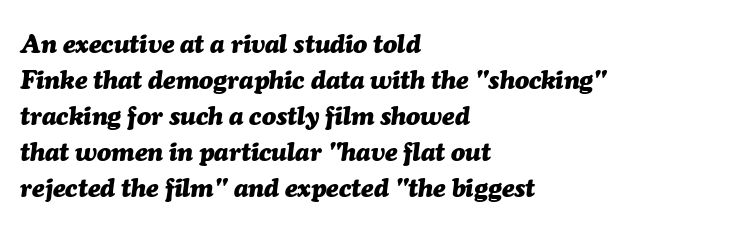
Horizontally, the lines are justified to the leading edge only. A typesetter would mark this as italic. This rendering leaves character spacing at its baseline value. The typesetting leans heavy: a genuine bold. The block of text has a typical density, with ordinary space between rows. Bare-footed words on every line.
